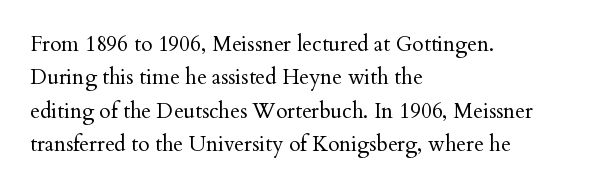
The image shows 21 px text type, upright; set left-aligned, normal line spacing (1.59x), normal letter spacing, not underlined.
